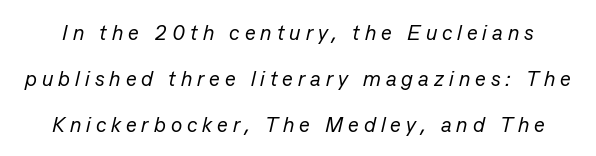
The image shows 21 px text type, italic (leaning right); set loose line spacing (2.2x), unusually wide letter spacing (+0.24 em), not underlined.
